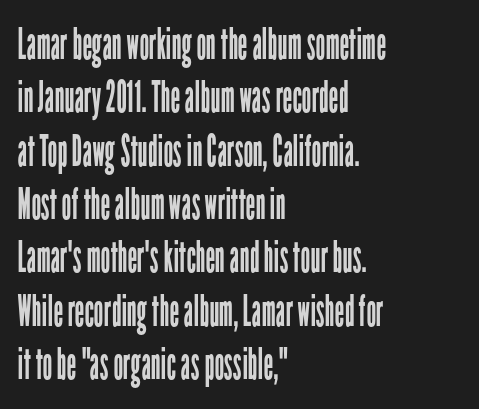
{"serif": "no", "italic": "no", "bold": "no", "weight": "regular", "width": "condensed", "stroke_contrast": "low", "x_height": "medium", "monospaced": "no", "underline": "no", "align": "left", "line_spacing_ratio": 1.24, "letter_spacing": "normal", "letter_spacing_em": 0.0, "glyph_px": 43}
